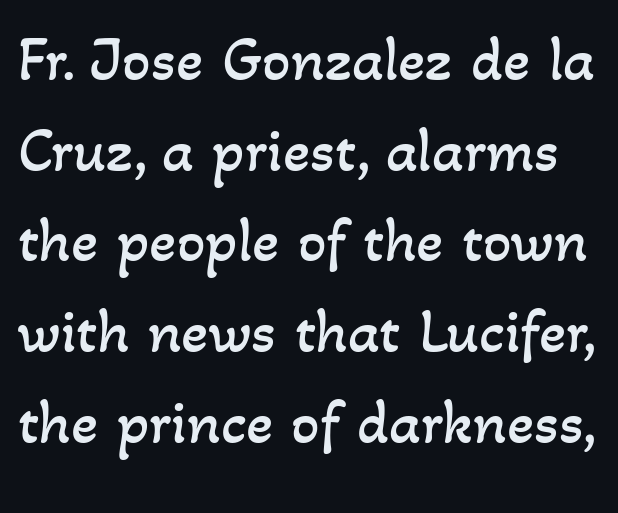
The gap between lines stays unmarked. Does extra space separate the letters? No, they use regular spacing. A light-to-regular cut is what we see here. The passage shown is typed in a proportional face where columns would drift. Evenly set lines give the paragraph a standard silhouette.
